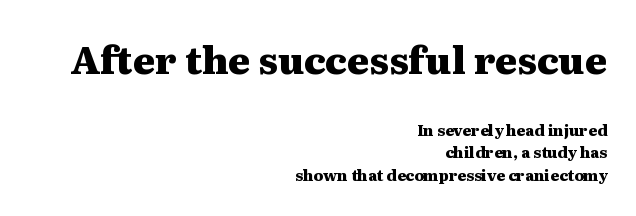
{"serif": "yes", "italic": "no", "bold": "yes", "weight": "heavy", "width": "wide", "stroke_contrast": "medium", "x_height": "medium", "monospaced": "no", "underline": "no", "align": "right", "line_spacing": "normal", "line_spacing_ratio": 1.53, "letter_spacing": "normal", "letter_spacing_em": 0.0, "larger_block": "first", "size_ratio": 2.53, "glyph_px": 38}
